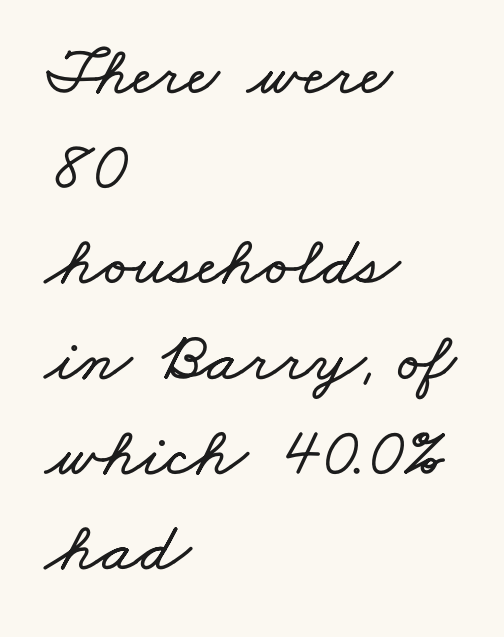
Is there much room between lines? A standard amount, neither cramped nor airy. If you drew a ruler down the left edge, every line would touch it. Note the varied advance widths — an 'i' is clearly narrower than an 'm'. How are the letters spaced? Ordinarily, with no added tracking. Beneath every word, the page is bare.
